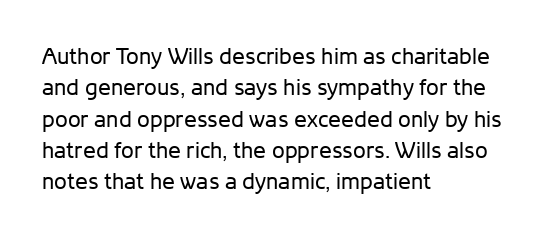
The image shows 23 px text type, upright; set left-aligned, normal line spacing (1.36x), normal letter spacing, not underlined.
